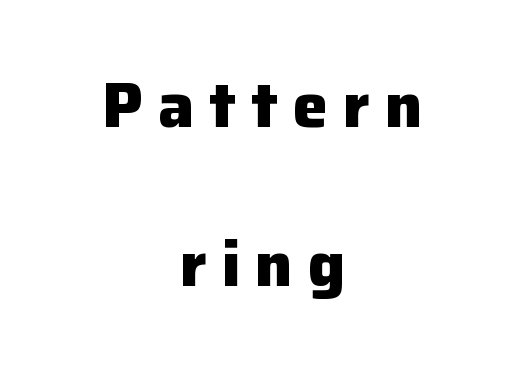
Q: Is the text bold? A: Yes.
Q: Is the text italic (slanted)? A: No, it is upright.
Q: Is the typeface a serif or a sans-serif typeface? A: Sans-serif.
Q: Is the text underlined? A: No.
Q: How is the paragraph aligned? A: Centered.
Q: Is the spacing between letters normal or unusually wide? A: Unusually wide.
Q: Is the spacing between lines tight, normal or loose? A: Loose.
Q: Width (condensed, normal, or wide)? A: Normal.
Q: Stroke contrast? A: Low.
Q: x-height? A: Medium.
Q: Monospaced? A: No.
